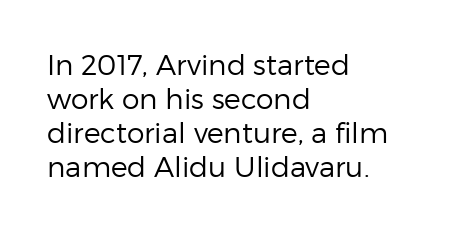
Q: Is the text bold? A: No.
Q: Is the text italic (slanted)? A: No, it is upright.
Q: Is the typeface a serif or a sans-serif typeface? A: Sans-serif.
Q: Is the text underlined? A: No.
Q: How is the paragraph aligned? A: Left-aligned.
Q: Is the spacing between letters normal or unusually wide? A: Normal.
Q: Width (condensed, normal, or wide)? A: Normal.
Q: Stroke contrast? A: Low.
Q: x-height? A: Medium.
Q: Monospaced? A: No.
